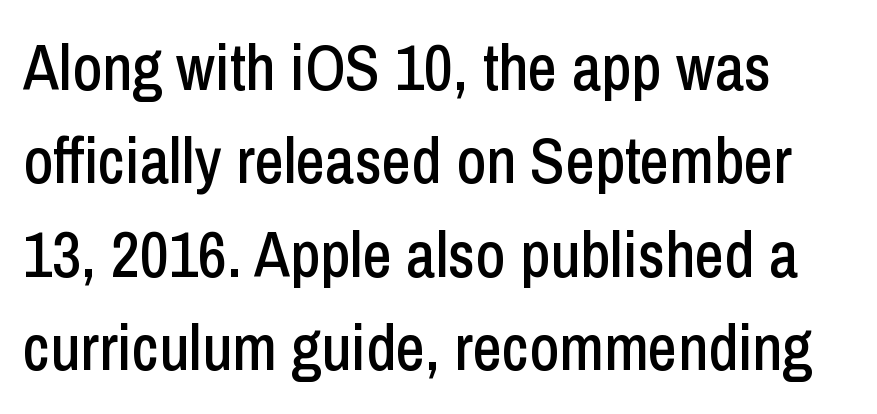
The image shows 64 px condensed sans-serif type, upright; set normal line spacing (1.46x), normal letter spacing, not underlined; low stroke contrast and a medium x-height.
